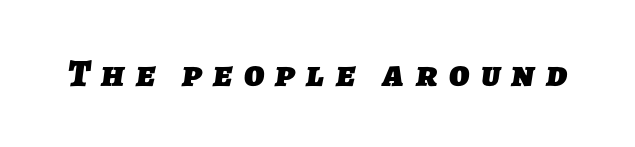
Q: Is the text bold? A: Yes.
Q: Is the typeface a serif or a sans-serif typeface? A: Sans-serif.
Q: Is the text underlined? A: No.
Q: Is the spacing between letters normal or unusually wide? A: Unusually wide.
Q: Width (condensed, normal, or wide)? A: Normal.
Q: Stroke contrast? A: Low.
Q: x-height? A: Medium.
Q: Monospaced? A: No.
